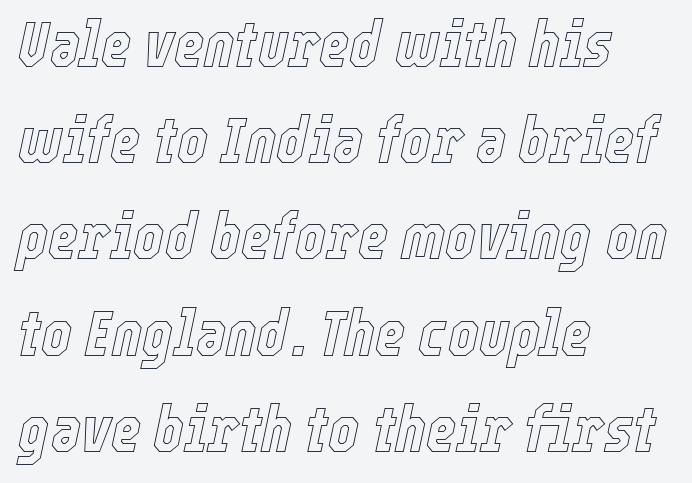
{"italic": "yes", "lean": "right", "slant_degrees": 12, "width": "condensed", "x_height": "medium", "monospaced": "no", "underline": "no", "align": "left", "line_spacing": "normal", "line_spacing_ratio": 1.48, "letter_spacing": "normal", "letter_spacing_em": 0.0, "glyph_px": 65}
